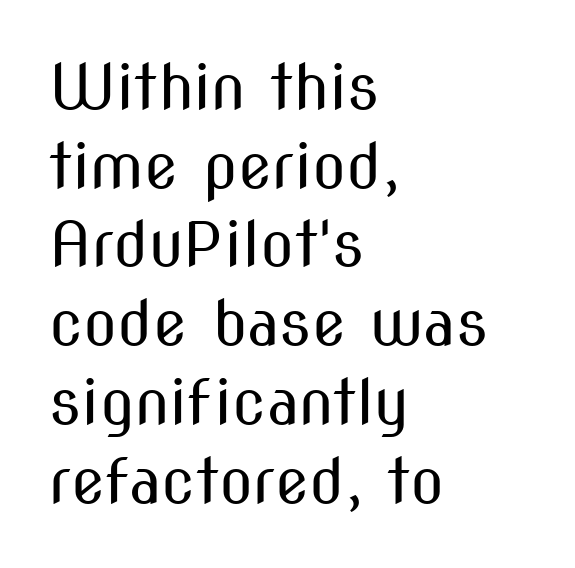
Q: Is the text bold? A: No.
Q: Is the text italic (slanted)? A: No, it is upright.
Q: Is the typeface a serif or a sans-serif typeface? A: Sans-serif.
Q: Is the text underlined? A: No.
Q: How is the paragraph aligned? A: Left-aligned.
Q: Is the spacing between letters normal or unusually wide? A: Normal.
Q: Is the spacing between lines tight, normal or loose? A: Normal.
Q: Width (condensed, normal, or wide)? A: Condensed.
Q: Stroke contrast? A: Medium.
Q: x-height? A: Medium.
Q: Monospaced? A: No.
